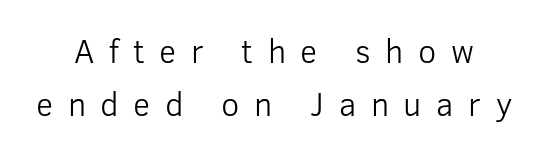
The image shows 33 px light sans-serif type, upright; set normal line spacing (1.61x), unusually wide letter spacing (+0.44 em), not underlined; low stroke contrast and a medium x-height.
